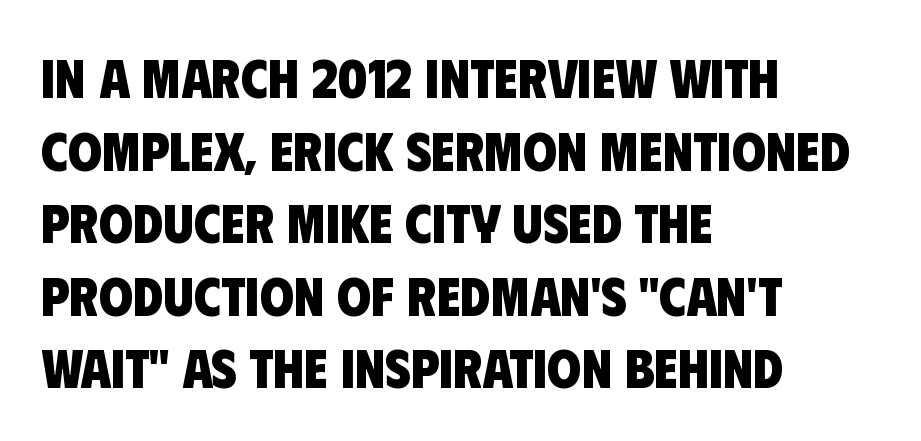
The image shows 55 px heavy, condensed sans-serif type; set left-aligned, normal line spacing (1.32x), normal letter spacing, not underlined; low stroke contrast and a large x-height.
